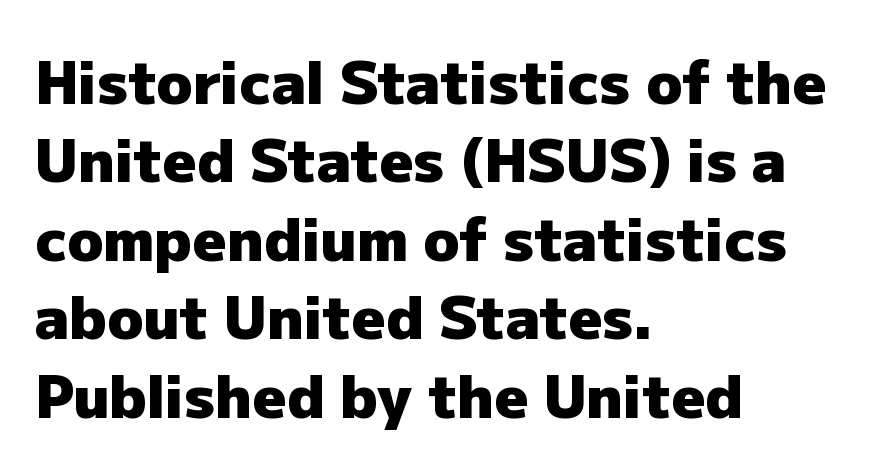
A typesetter would call this leading conventional body-copy spacing. Check the space under the baseline: it is left empty. The tracking reads as untouched default to a designer's eye. The rendering uses natural spacing where letterforms have individual widths. The rendering anchors every line to the left-hand side.
